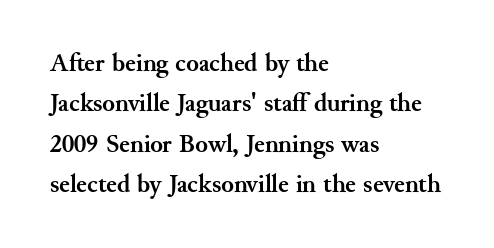
A classic flush-left, rag-right setting is used for this passage. Rows of type keep a routine distance in the vertical direction. Descenders are the only things crossing below the line. The strokes are fattened all the way to bold. Tracking value appears to be zero — textbook default spacing.
